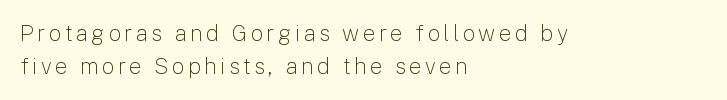
The image shows 22 px text type, upright; set left-aligned, normal line spacing (1.51x), not underlined.
